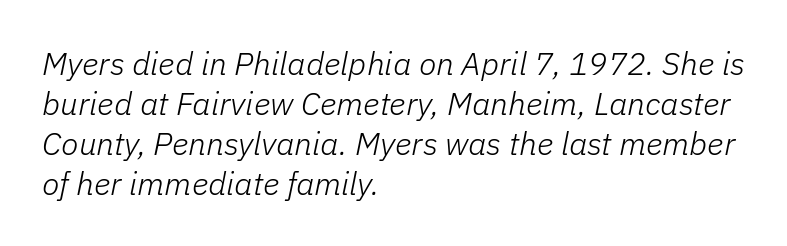
The image shows 32 px light type, italic (leaning right); set left-aligned, normal line spacing (1.25x), normal letter spacing, not underlined; low stroke contrast and a medium x-height.
